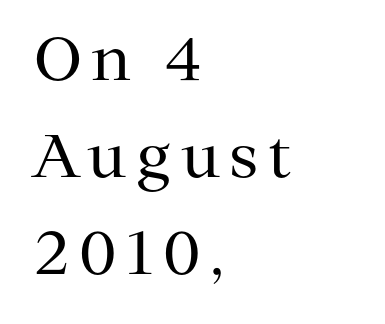
The space beneath each line is pristine and unruled. This sample has the flowing, uneven cadence of proportional lettering. Notice how the stems are strictly vertical — no italics here. Vertically, the passage feels balanced, rows spaced as you'd expect. Reading down the block, your eye returns to a fixed left position each line. The glyphs in this specimen are seriffed.
